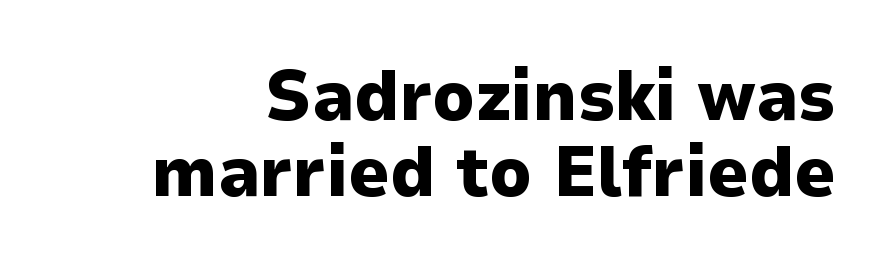
No feet cap the strokes, marking this as sans-serif type. Is this a fixed-width face? No — the glyphs have proportional, varying widths. Caption: bold face, heavy strokes. The horizontal fit of the characters is conventional and even. This rendering features lettering with no underline.
